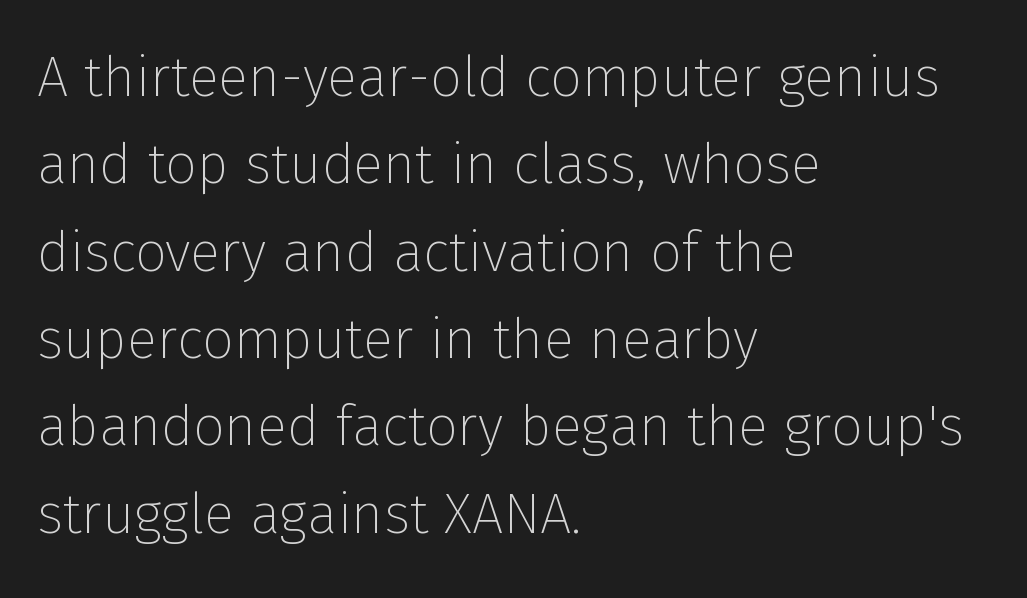
{"serif": "no", "italic": "no", "bold": "no", "weight": "thin", "width": "normal", "stroke_contrast": "low", "x_height": "medium", "monospaced": "no", "underline": "no", "align": "left", "line_spacing": "normal", "line_spacing_ratio": 1.56, "letter_spacing": "normal", "letter_spacing_em": 0.0, "glyph_px": 56}
